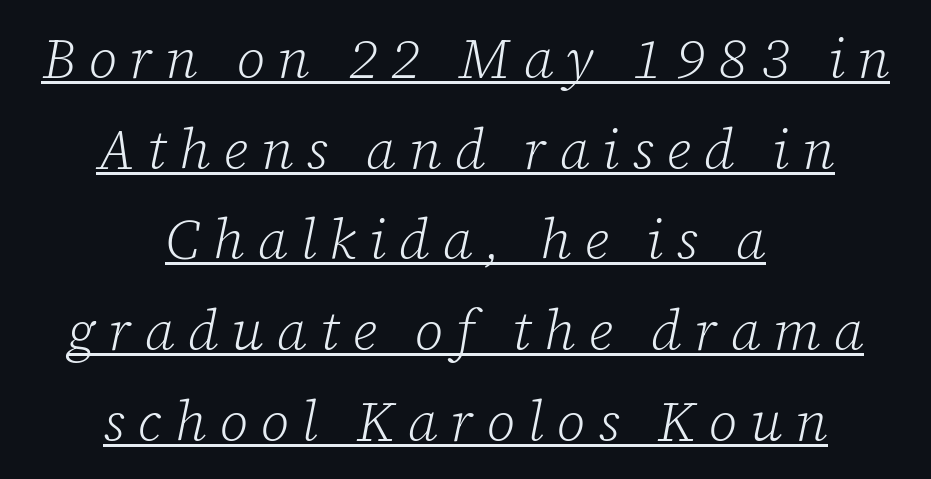
Q: Is the text bold? A: No.
Q: Is the text italic (slanted)? A: Yes, it leans right by about 12 degrees.
Q: Is the typeface a serif or a sans-serif typeface? A: Serif.
Q: Is the text underlined? A: Yes.
Q: How is the paragraph aligned? A: Centered.
Q: Is the spacing between letters normal or unusually wide? A: Unusually wide.
Q: Is the spacing between lines tight, normal or loose? A: Normal.
Q: Width (condensed, normal, or wide)? A: Normal.
Q: Stroke contrast? A: Low.
Q: x-height? A: Medium.
Q: Monospaced? A: No.
